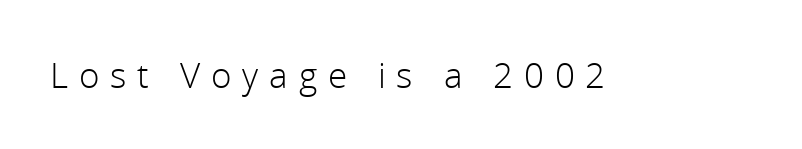
{"serif": "no", "italic": "no", "bold": "no", "weight": "light", "width": "normal", "x_height": "medium", "monospaced": "no", "underline": "no", "letter_spacing": "wide", "letter_spacing_em": 0.31, "glyph_px": 35}
